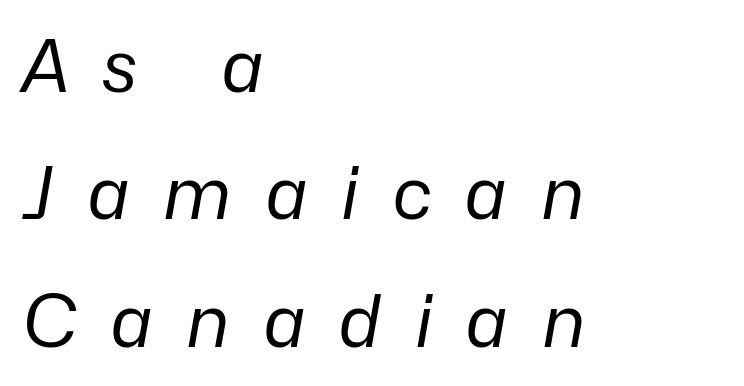
Does the copy run flush right? No — it runs flush left. Observe the wide spacing: letters keep a clear distance from each other. A typesetter would mark this as italic. The rendering uses natural spacing where letterforms have individual widths.
